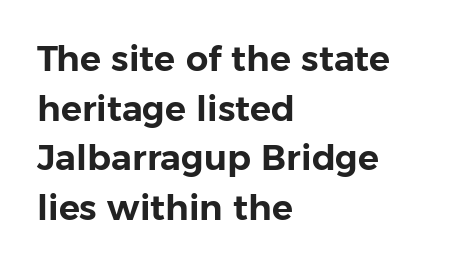
Whoever set this chose a conventional vertical rhythm. Spacing verdict: proportional, widths tailored to each character. Teacher's note: observe the even left margin — that is flush-left alignment. This sample uses a sans-serif face. The gaps between neighbouring characters are ordinary and unremarkable. The gap between lines stays unmarked.
